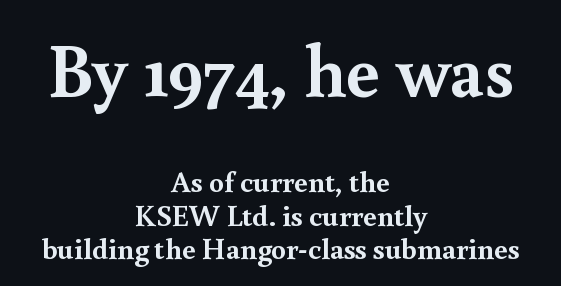
Strong, thick strokes mark this as bold type. The paragraph has two soft edges and a firm central axis. Is there much room between lines? No — they nearly touch. This sample uses an upright cut, with every glyph sitting square on the baseline.
